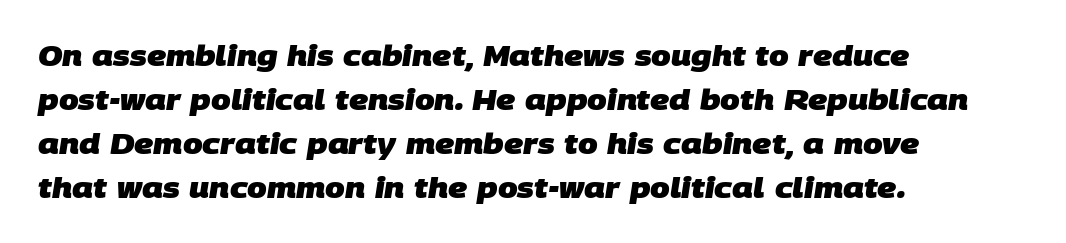
The image shows 28 px heavy sans-serif type; set left-aligned, normal line spacing (1.57x), normal letter spacing, not underlined; low stroke contrast and a large x-height.
